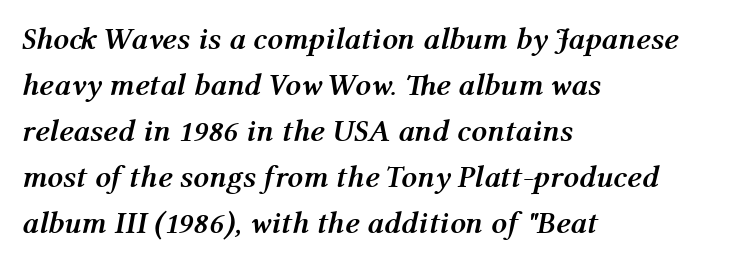
The rendering uses a moderate line-height, typical for paragraphs. The letterforms sit shoulder to shoulder at normal distance. Descenders are the only things crossing below the line. This is oblique type, the kind used for emphasis or titles. This sample is left-justified, so line endings fall wherever the words run out. Do the characters align in a grid? No, the font is proportional.
